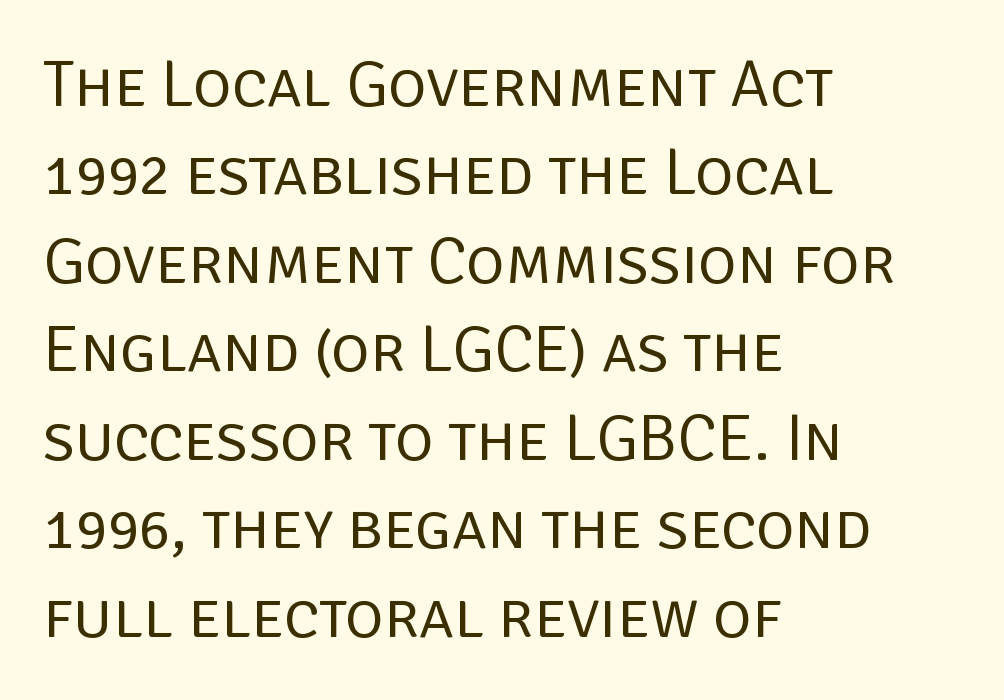
The image shows 66 px regular-weight sans-serif type, upright; set left-aligned, normal line spacing (1.34x), normal letter spacing, not underlined; low stroke contrast and a large x-height.
